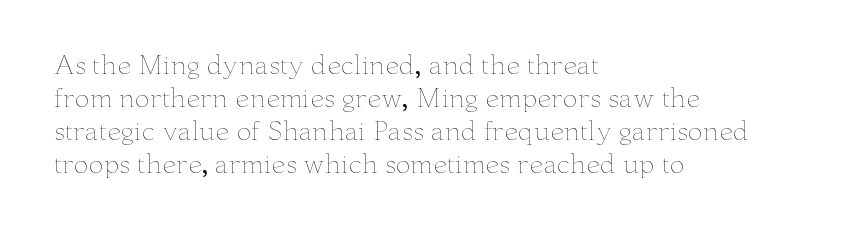
{"italic": "no", "bold": "no", "underline": "no", "align": "left", "line_spacing": "normal", "line_spacing_ratio": 1.32, "letter_spacing": "normal", "letter_spacing_em": 0.0, "glyph_px": 25}
